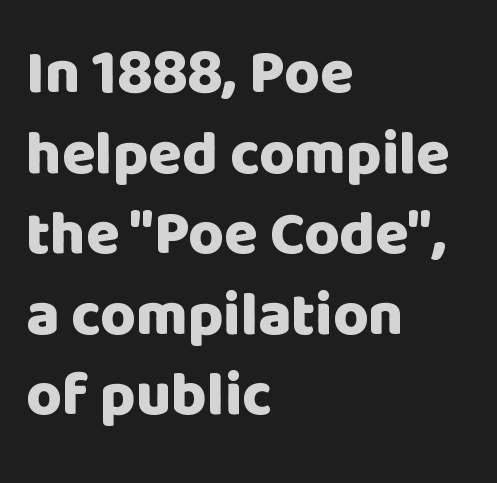
The ragged edge is on the right, which tells us the setting is flush left. Every stem runs plumb, perpendicular to the baseline. Note the varied advance widths — an 'i' is clearly narrower than an 'm'. Underlining? Definitely not there. You can tell from the bare stems that sans-serif type was used.
